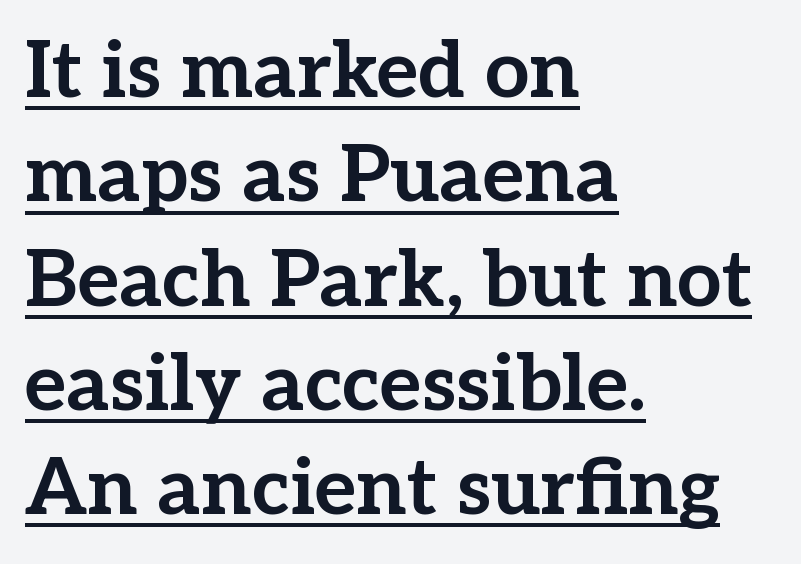
{"serif": "yes", "italic": "no", "bold": "yes", "weight": "bold", "width": "normal", "stroke_contrast": "low", "x_height": "medium", "monospaced": "no", "underline": "yes", "align": "left", "line_spacing": "normal", "line_spacing_ratio": 1.32, "letter_spacing": "normal", "letter_spacing_em": 0.0, "glyph_px": 79}
